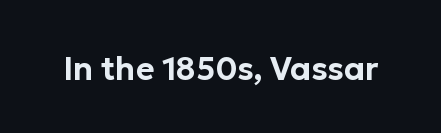
Q: Is the text italic (slanted)? A: No, it is upright.
Q: Is the typeface a serif or a sans-serif typeface? A: Sans-serif.
Q: Is the text underlined? A: No.
Q: Is the spacing between letters normal or unusually wide? A: Normal.
Q: Width (condensed, normal, or wide)? A: Normal.
Q: Stroke contrast? A: Low.
Q: x-height? A: Medium.
Q: Monospaced? A: No.
